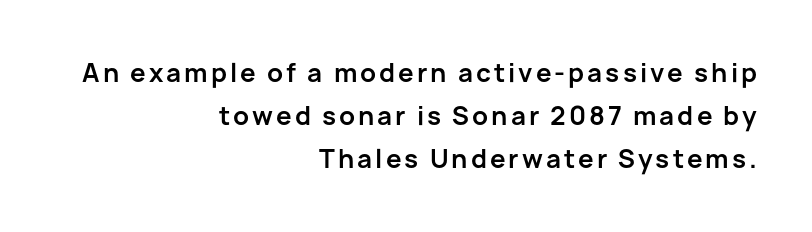
Lines of text with bare space underneath. Every stem runs plumb, perpendicular to the baseline. Notice how the passage keeps a crisp vertical edge on the right only. The characters look thick and weighty, a clear bold.
